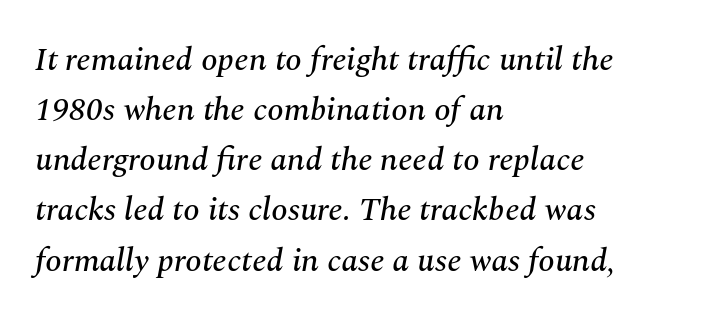
{"serif": "yes", "italic": "yes", "lean": "right", "slant_degrees": 10, "width": "normal", "stroke_contrast": "medium", "x_height": "medium", "monospaced": "no", "underline": "no", "align": "left", "line_spacing": "normal", "line_spacing_ratio": 1.52, "letter_spacing": "normal", "letter_spacing_em": 0.0, "glyph_px": 33}
